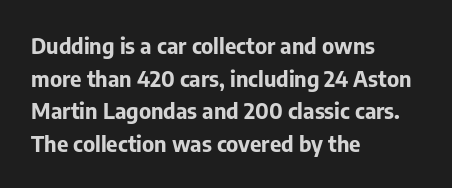
{"italic": "no", "bold": "yes", "underline": "no", "align": "left", "line_spacing": "normal", "line_spacing_ratio": 1.48, "letter_spacing": "normal", "letter_spacing_em": 0.0, "glyph_px": 22}
